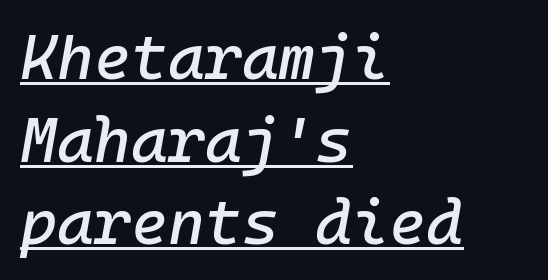
The image shows 63 px text type, italic (leaning right); set left-aligned, normal line spacing (1.31x), normal letter spacing, underlined; low stroke contrast and a medium x-height.
